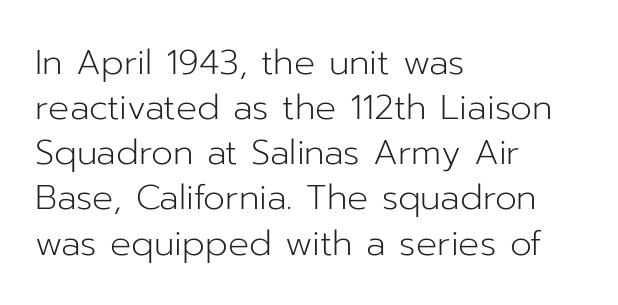
The passage shown is not underscored anywhere. Students, observe: this is what conventionally led text looks like. Each letter keeps its own natural width here, so spacing adapts to shape. Are there feet on the stems? There aren't — it's a sans. These glyphs show unthickened strokes, regular width or finer. How are the letters spaced? Ordinarily, with no added tracking.
